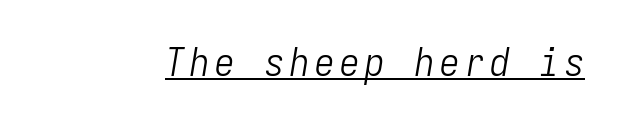
The image shows 39 px light, condensed type, italic (leaning right), monospaced; set underlined; low stroke contrast and a medium x-height.
